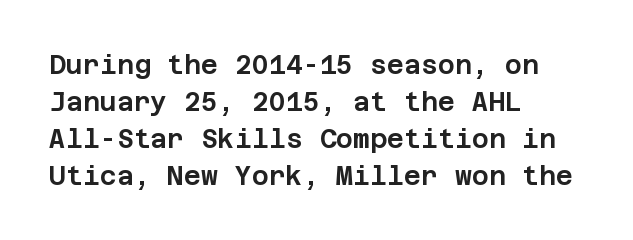
Q: Is the text italic (slanted)? A: No, it is upright.
Q: Is the text underlined? A: No.
Q: How is the paragraph aligned? A: Left-aligned.
Q: Is the spacing between letters normal or unusually wide? A: Normal.
Q: Is the spacing between lines tight, normal or loose? A: Normal.
